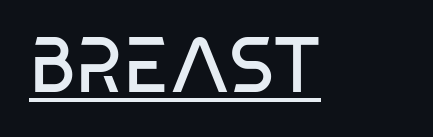
Q: Is the text bold? A: No.
Q: Is the text italic (slanted)? A: No, it is upright.
Q: Is the typeface a serif or a sans-serif typeface? A: Sans-serif.
Q: Is the text underlined? A: Yes.
Q: Is the spacing between letters normal or unusually wide? A: Normal.
Q: Width (condensed, normal, or wide)? A: Condensed.
Q: Stroke contrast? A: Low.
Q: x-height? A: Large.
Q: Monospaced? A: No.
